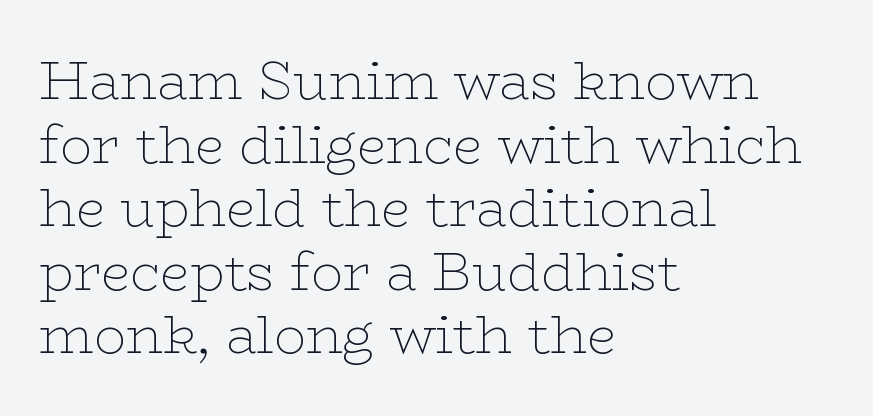
{"serif": "yes", "italic": "no", "bold": "no", "weight": "thin", "width": "wide", "stroke_contrast": "low", "x_height": "medium", "monospaced": "no", "underline": "no", "align": "left", "line_spacing_ratio": 1.2, "letter_spacing": "normal", "letter_spacing_em": 0.0, "glyph_px": 53}
